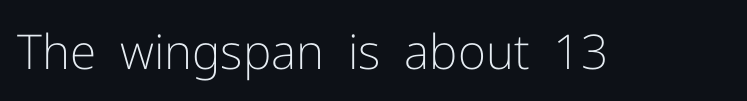
Q: Is the text bold? A: No.
Q: Is the text italic (slanted)? A: No, it is upright.
Q: Is the typeface a serif or a sans-serif typeface? A: Sans-serif.
Q: Is the text underlined? A: No.
Q: Is the spacing between letters normal or unusually wide? A: Normal.
Q: Width (condensed, normal, or wide)? A: Normal.
Q: Stroke contrast? A: Low.
Q: x-height? A: Medium.
Q: Monospaced? A: No.
